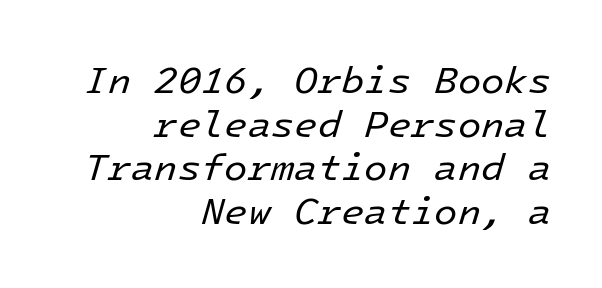
{"italic": "yes", "lean": "right", "slant_degrees": 16, "bold": "no", "weight": "regular", "width": "normal", "stroke_contrast": "low", "x_height": "medium", "underline": "no", "align": "right", "line_spacing": "tight", "line_spacing_ratio": 1.15, "letter_spacing": "normal", "letter_spacing_em": 0.0, "glyph_px": 38}
